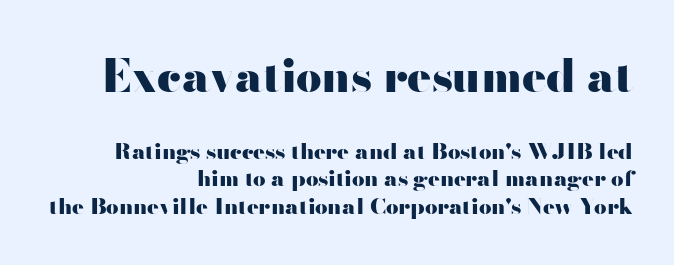
Q: Is the text bold? A: Yes.
Q: Is the text italic (slanted)? A: No, it is upright.
Q: Is the typeface a serif or a sans-serif typeface? A: Sans-serif.
Q: Is the text underlined? A: No.
Q: How is the paragraph aligned? A: Right-aligned.
Q: Is the spacing between letters normal or unusually wide? A: Normal.
Q: Is the spacing between lines tight, normal or loose? A: Normal.
Q: Which block of text is set in a larger size, the first (top) or the second (bottom)? A: The first (top) one.
Q: Width (condensed, normal, or wide)? A: Wide.
Q: Stroke contrast? A: High.
Q: x-height? A: Small.
Q: Monospaced? A: No.
